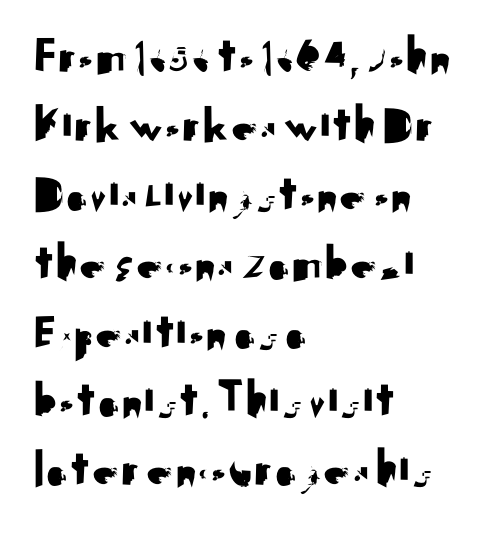
Designer's note — italics off, roman on. What stands out about the letter spacing? Nothing — it is the standard amount. This sample has the flowing, uneven cadence of proportional lettering. Nothing sits at the stroke ends, so this counts as sans-serif.
